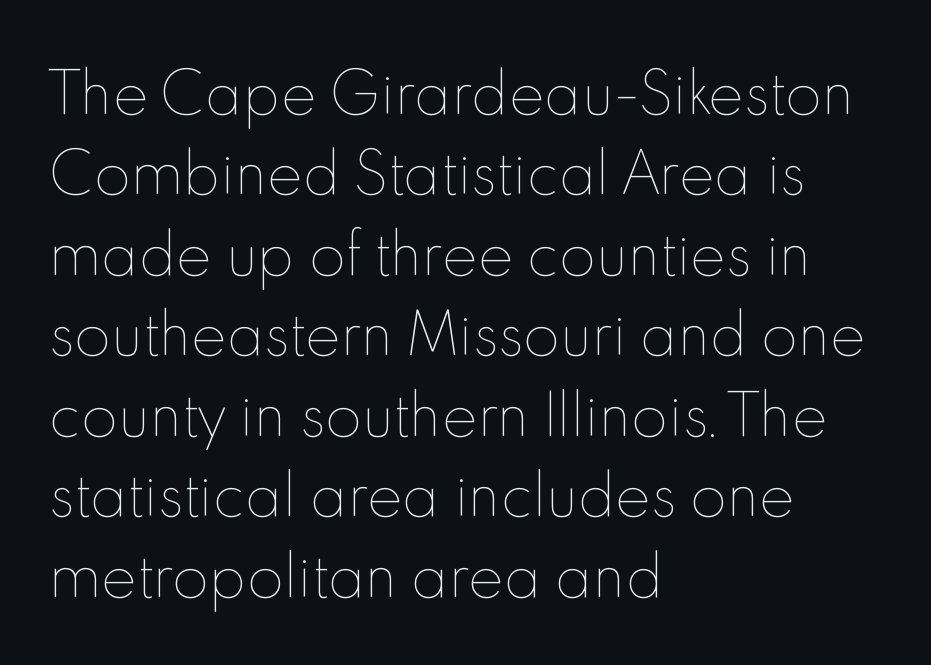
Q: Is the text bold? A: No.
Q: Is the text italic (slanted)? A: No, it is upright.
Q: Is the text underlined? A: No.
Q: How is the paragraph aligned? A: Left-aligned.
Q: Is the spacing between letters normal or unusually wide? A: Normal.
Q: Is the spacing between lines tight, normal or loose? A: Normal.
Q: Width (condensed, normal, or wide)? A: Normal.
Q: x-height? A: Small.
Q: Monospaced? A: No.
